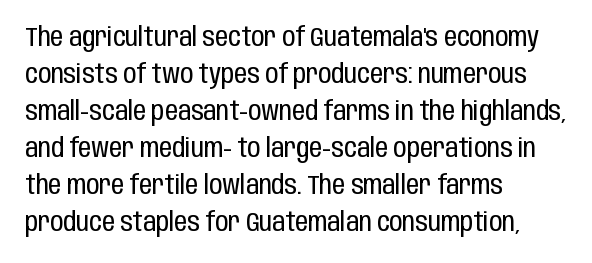
{"italic": "no", "bold": "no", "underline": "no", "align": "left", "line_spacing": "normal", "line_spacing_ratio": 1.42, "letter_spacing": "normal", "letter_spacing_em": 0.0, "glyph_px": 26}
